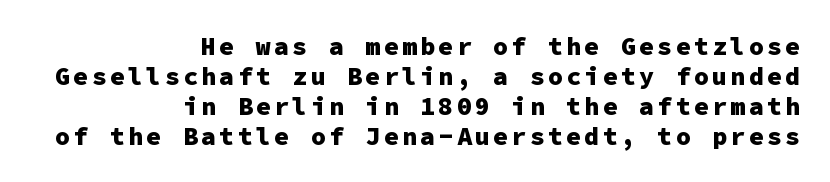
{"italic": "no", "bold": "yes", "underline": "no", "align": "right", "line_spacing_ratio": 1.2, "glyph_px": 25}
